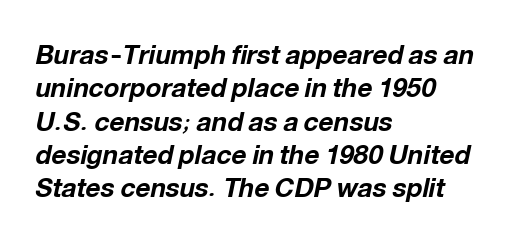
Q: Is the text bold? A: Yes.
Q: Is the text italic (slanted)? A: Yes, it leans right by about 12 degrees.
Q: Is the text underlined? A: No.
Q: How is the paragraph aligned? A: Left-aligned.
Q: Is the spacing between letters normal or unusually wide? A: Normal.
Q: Is the spacing between lines tight, normal or loose? A: Normal.
